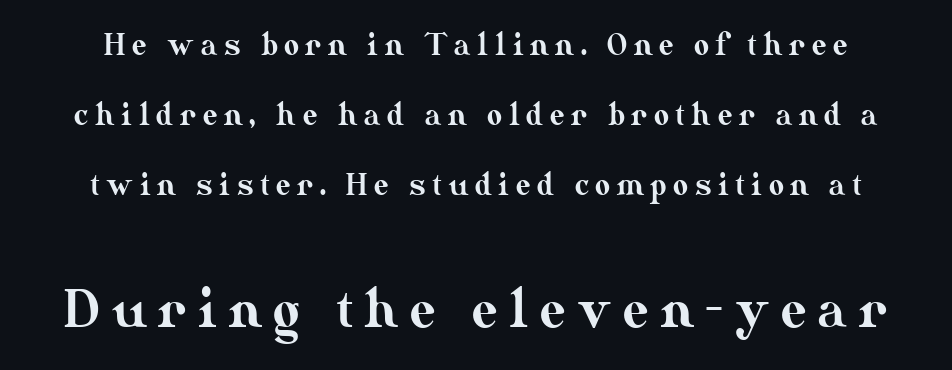
Q: Is the text italic (slanted)? A: No, it is upright.
Q: Is the text underlined? A: No.
Q: Is the spacing between letters normal or unusually wide? A: Unusually wide.
Q: Is the spacing between lines tight, normal or loose? A: Loose.
Q: Which block of text is set in a larger size, the first (top) or the second (bottom)? A: The second (bottom) one.
Q: Width (condensed, normal, or wide)? A: Normal.
Q: Stroke contrast? A: Medium.
Q: x-height? A: Small.
Q: Monospaced? A: No.
